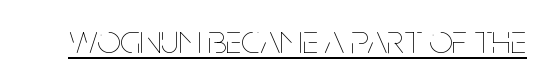
Q: Is the text bold? A: No.
Q: Is the text italic (slanted)? A: No, it is upright.
Q: Is the text underlined? A: Yes.
Q: Is the spacing between letters normal or unusually wide? A: Normal.
Q: Width (condensed, normal, or wide)? A: Condensed.
Q: Stroke contrast? A: Low.
Q: x-height? A: Large.
Q: Monospaced? A: No.
